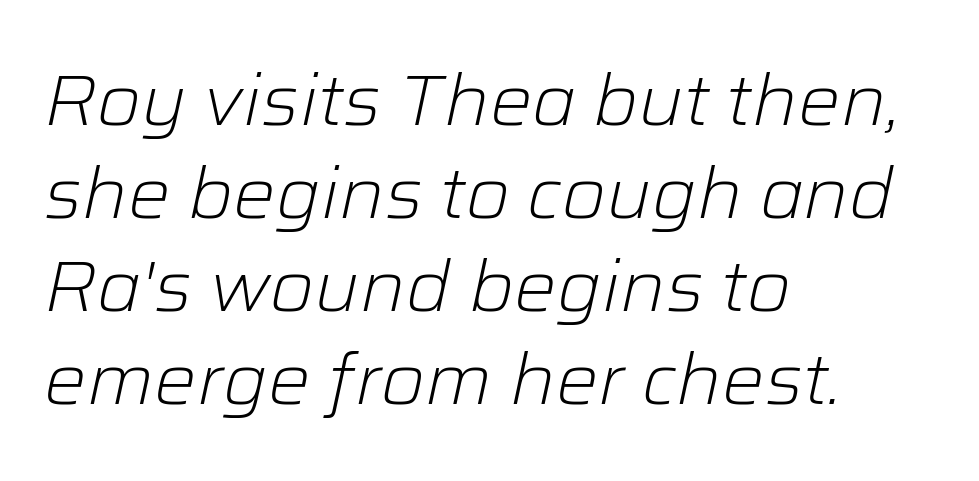
The image shows 71 px light type, italic (leaning right); set left-aligned, normal line spacing (1.31x), normal letter spacing, not underlined; low stroke contrast and a medium x-height.
